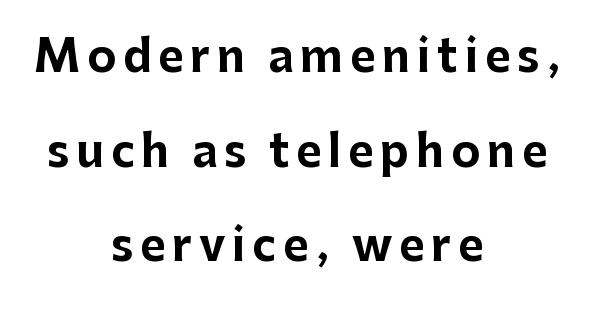
The image shows 44 px bold sans-serif type, upright; set centered, loose line spacing (2.15x), not underlined; low stroke contrast and a medium x-height.
